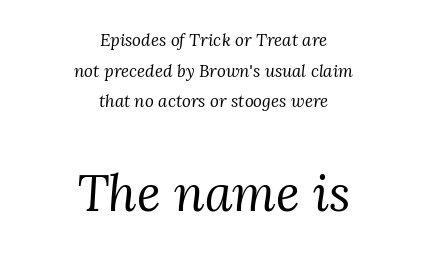
The image shows 50 px regular-weight serif type, italic (leaning right); set centered, line spacing 1.8x, normal letter spacing, not underlined; the second (bottom) block is 2.94x larger; medium stroke contrast and a medium x-height.
